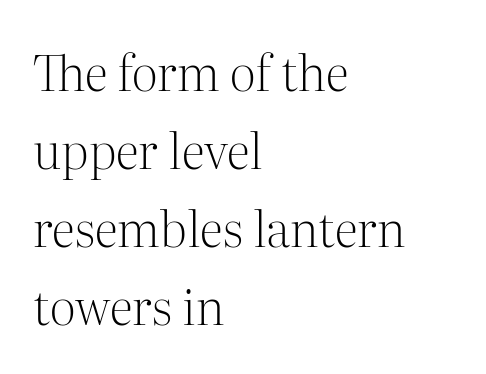
The image shows 49 px light serif type, upright; set left-aligned, normal line spacing (1.59x), normal letter spacing, not underlined; medium stroke contrast and a medium x-height.
